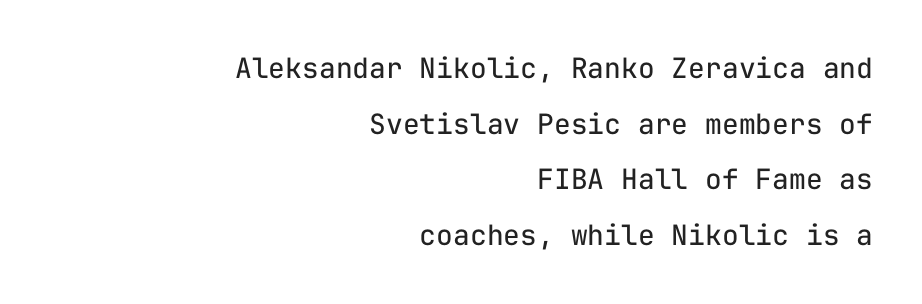
The image shows 28 px regular-weight sans-serif type, upright, monospaced; set right-aligned, loose line spacing (1.99x), normal letter spacing, not underlined; low stroke contrast and a medium x-height.
